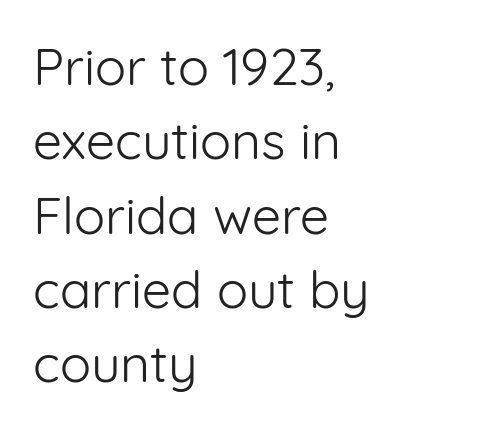
The image shows 52 px light sans-serif type, upright; set left-aligned, normal line spacing (1.43x), normal letter spacing, not underlined; low stroke contrast and a medium x-height.
